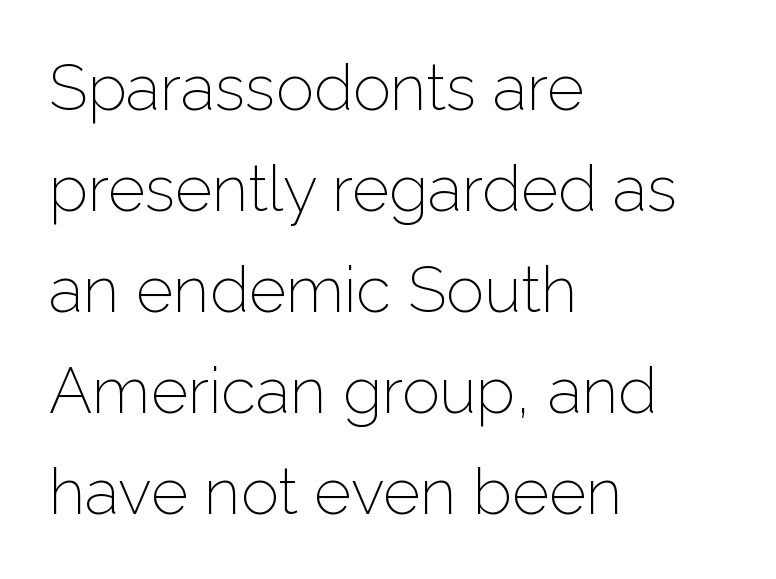
{"serif": "no", "italic": "no", "bold": "no", "weight": "light", "width": "normal", "stroke_contrast": "low", "x_height": "medium", "monospaced": "no", "underline": "no", "align": "left", "line_spacing": "normal", "line_spacing_ratio": 1.58, "letter_spacing": "normal", "letter_spacing_em": 0.0, "glyph_px": 64}
